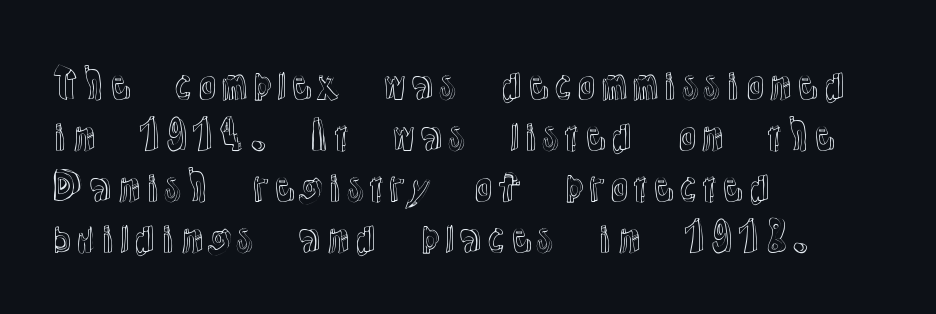
The image shows 39 px text type, upright; set left-aligned, normal line spacing (1.31x), normal letter spacing, not underlined; a medium x-height.
